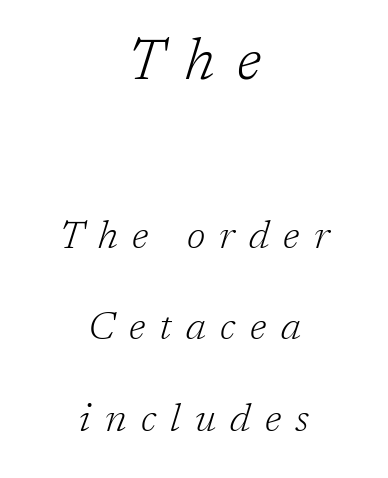
Do the characters align in a grid? No, the font is proportional. Compared with a typical body face, this is equally light or lighter still. Notice the wide empty band between every row — that's loose leading. Honestly, the letter spacing is so wide it's the main thing you notice.
